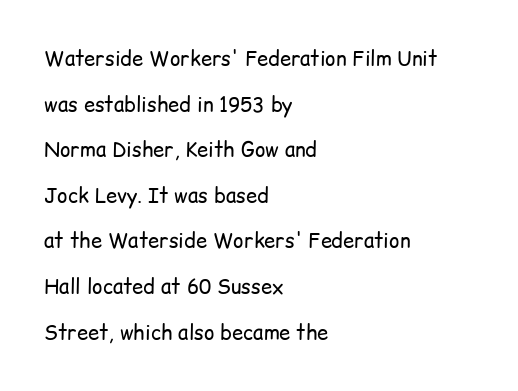
Q: Is the text bold? A: No.
Q: Is the text italic (slanted)? A: No, it is upright.
Q: Is the text underlined? A: No.
Q: How is the paragraph aligned? A: Left-aligned.
Q: Is the spacing between letters normal or unusually wide? A: Normal.
Q: Is the spacing between lines tight, normal or loose? A: Loose.
